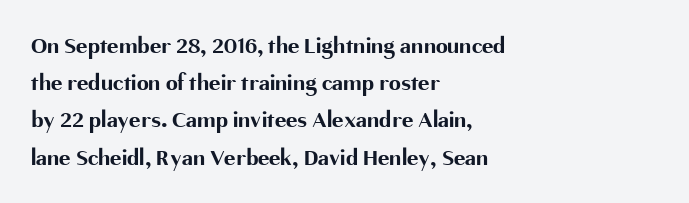
The passage shown has conventional tracking throughout. Underline: absent. The lines in this sample share a left origin and differ only in where they stop. These lines carry a lot of weight — the face is fully bold. Leading: standard. Characters remain perfectly vertical along every line.
